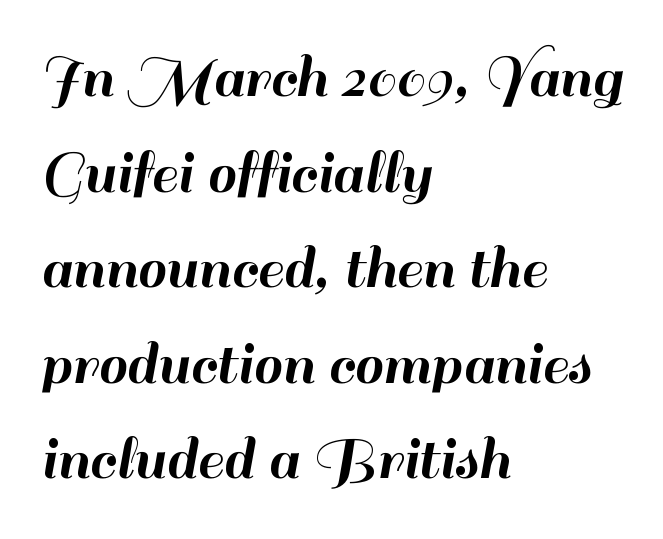
Examine the stroke ends and you'll find no serifs. Teacher's note: observe the even left margin — that is flush-left alignment. Do the characters align in a grid? No, the font is proportional. The block of text has a typical density, with ordinary space between rows. This sample uses plain, unmodified letter spacing.
